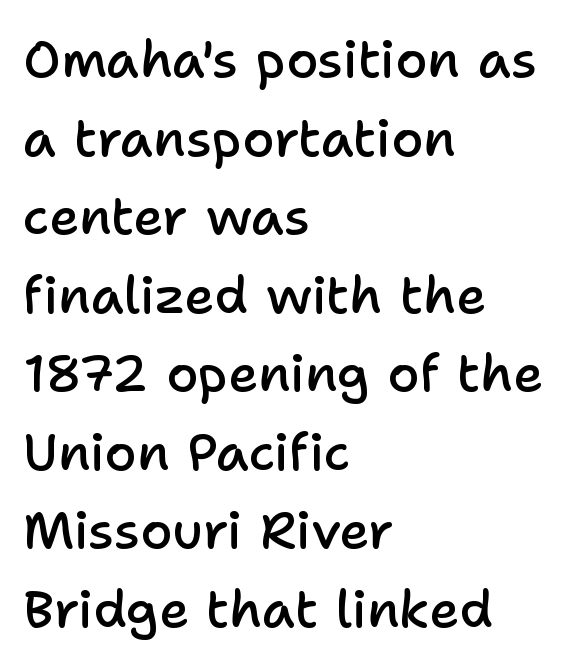
The image shows 52 px semibold sans-serif type, upright; set left-aligned, normal line spacing (1.51x), normal letter spacing, not underlined; low stroke contrast and a medium x-height.
